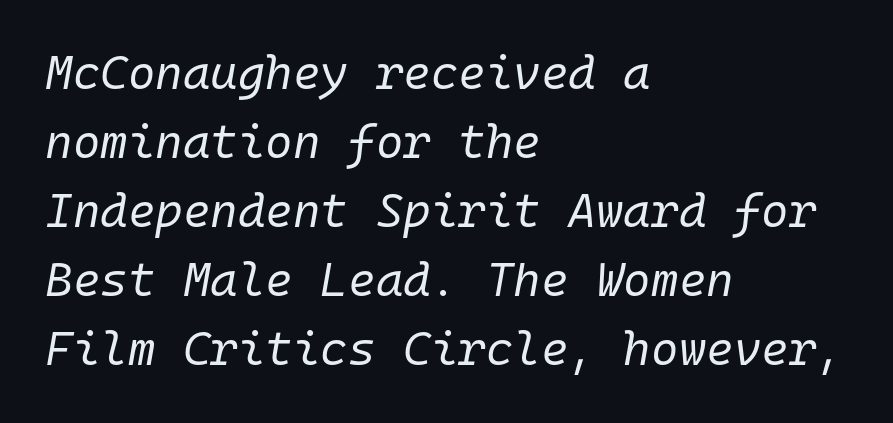
{"italic": "yes", "lean": "right", "slant_degrees": 10, "bold": "no", "weight": "regular", "width": "normal", "stroke_contrast": "low", "x_height": "medium", "monospaced": "yes", "underline": "no", "align": "left", "line_spacing": "normal", "line_spacing_ratio": 1.47, "letter_spacing": "normal", "letter_spacing_em": 0.0, "glyph_px": 47}
